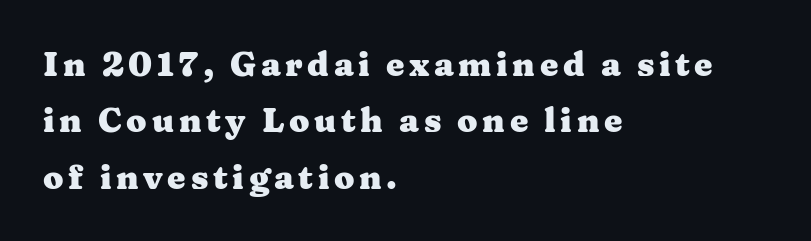
The specimen omits any rule beneath the text block's lines. If you drew a line through each stem, it would be perfectly vertical. The face used here has the dense, thick strokes of a bold. This sample has the flowing, uneven cadence of proportional lettering. Examine the stroke ends and you'll spot serifs. Layout note: lines flush left.
